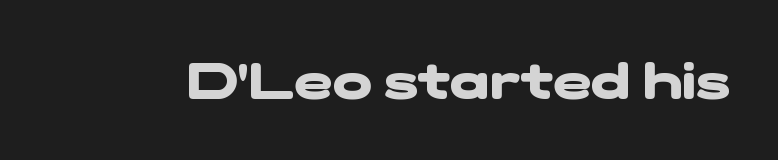
Q: Is the text bold? A: Yes.
Q: Is the typeface a serif or a sans-serif typeface? A: Sans-serif.
Q: Is the text underlined? A: No.
Q: Is the spacing between letters normal or unusually wide? A: Normal.
Q: Width (condensed, normal, or wide)? A: Wide.
Q: Stroke contrast? A: Low.
Q: x-height? A: Medium.
Q: Monospaced? A: No.
